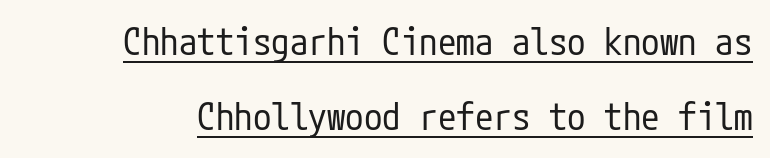
There is no visible air inserted between adjacent glyphs. Look at the bottom of the vertical strokes: they stop flat, with no serifs. The characters are drawn with everyday or finer stroke widths. Style check: upright.
